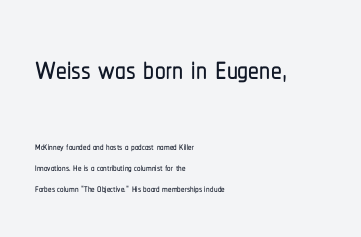
The image shows 43 px condensed sans-serif type, upright; set left-aligned, normal line spacing (1.52x), normal letter spacing, not underlined; the first (top) block is 3.07x larger; low stroke contrast and a medium x-height.
